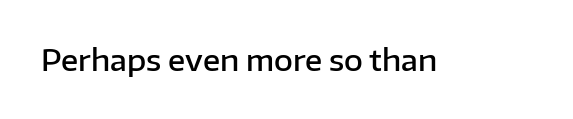
The baseline area is clear. Characters follow at the spacing the type designer built in. The passage shown is semibold, sitting just below true bold. Character widths vary here, with narrow letters taking less room than wide ones. Observe the absence of serifs on each vertical stroke in this sample.
